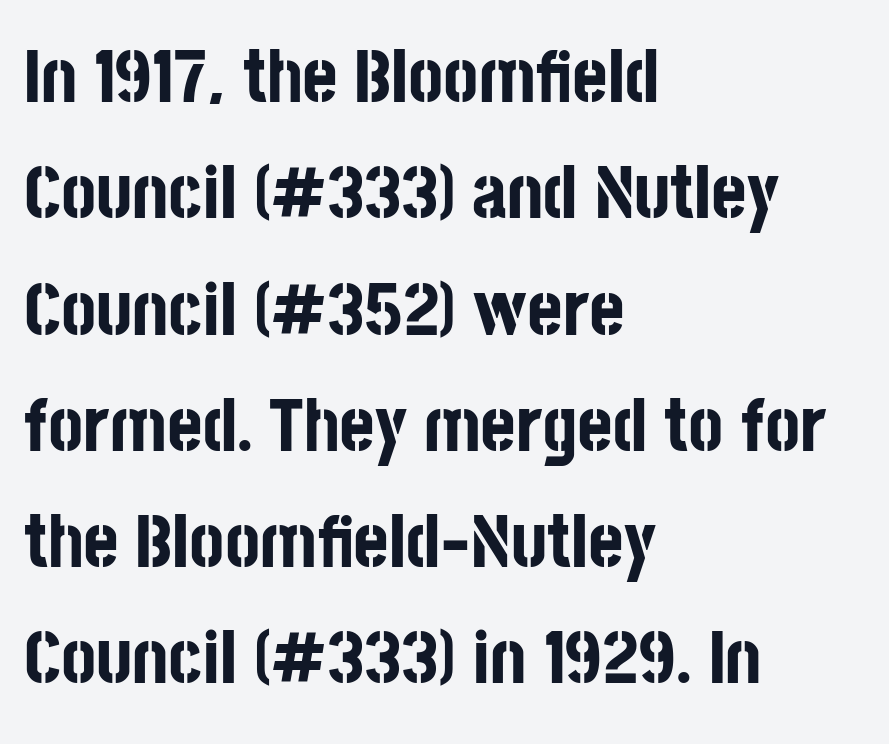
The image shows 76 px bold, condensed sans-serif type, upright; set left-aligned, normal line spacing (1.53x), normal letter spacing, not underlined; low stroke contrast and a large x-height.
